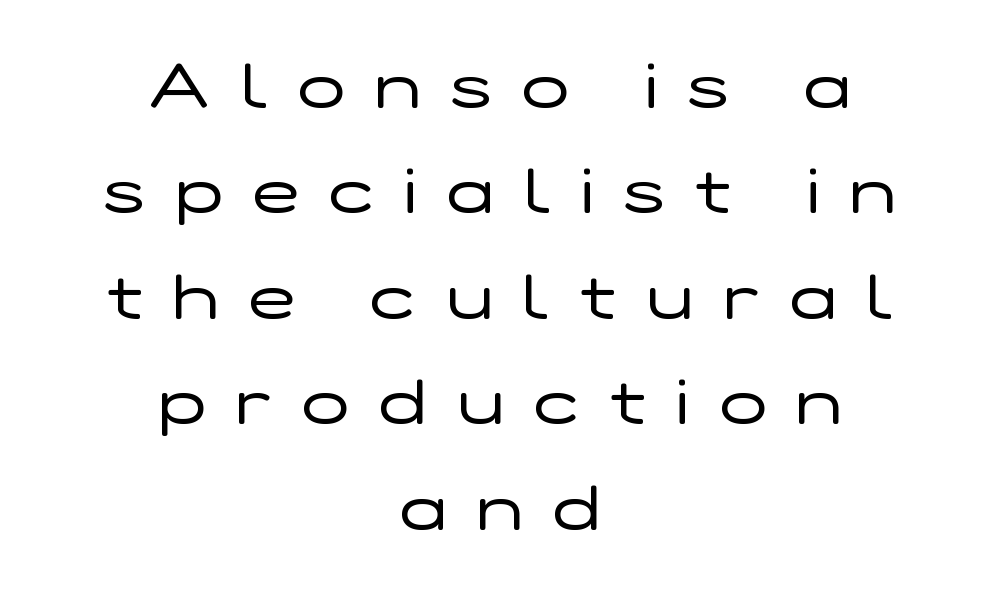
No extra ink here — the face is not bold. It's the straight-up-and-down kind of type. Do the characters align in a grid? No, the font is proportional. Substantial extra tracking has been applied to these lines. This sample is center-justified, so both line endings float freely.
